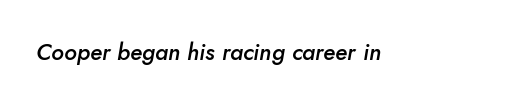
Q: Is the text bold? A: Semi-bold.
Q: Is the text italic (slanted)? A: Yes, it leans right by about 10 degrees.
Q: Is the text underlined? A: No.
Q: Is the spacing between letters normal or unusually wide? A: Normal.
